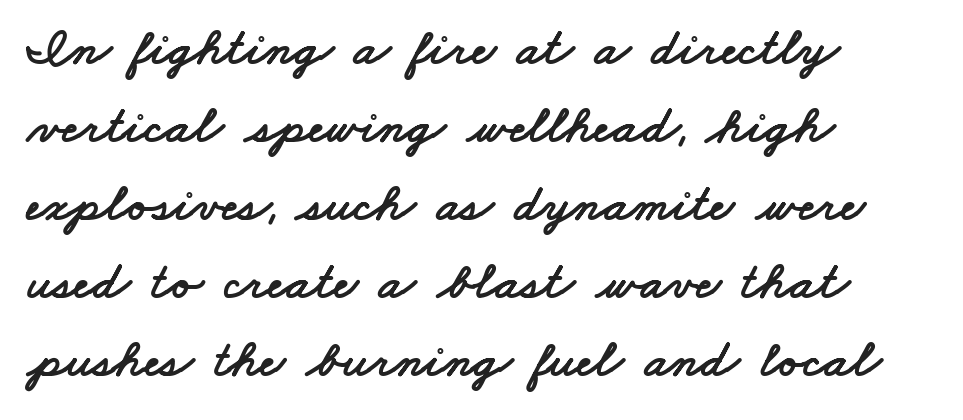
{"serif": "no", "width": "wide", "stroke_contrast": "low", "x_height": "small", "monospaced": "no", "underline": "no", "align": "left", "line_spacing": "normal", "line_spacing_ratio": 1.47, "letter_spacing": "normal", "letter_spacing_em": 0.0, "glyph_px": 53}
